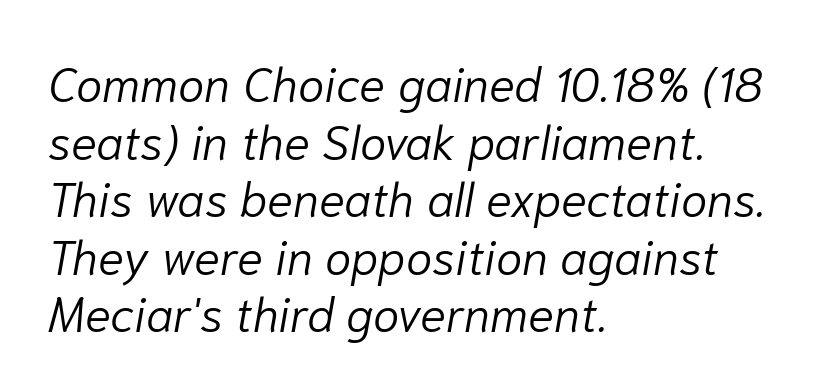
Q: Is the text bold? A: No.
Q: Is the text italic (slanted)? A: Yes, it leans right by about 10 degrees.
Q: Is the text underlined? A: No.
Q: How is the paragraph aligned? A: Left-aligned.
Q: Is the spacing between letters normal or unusually wide? A: Normal.
Q: Width (condensed, normal, or wide)? A: Normal.
Q: Stroke contrast? A: Low.
Q: x-height? A: Medium.
Q: Monospaced? A: No.
